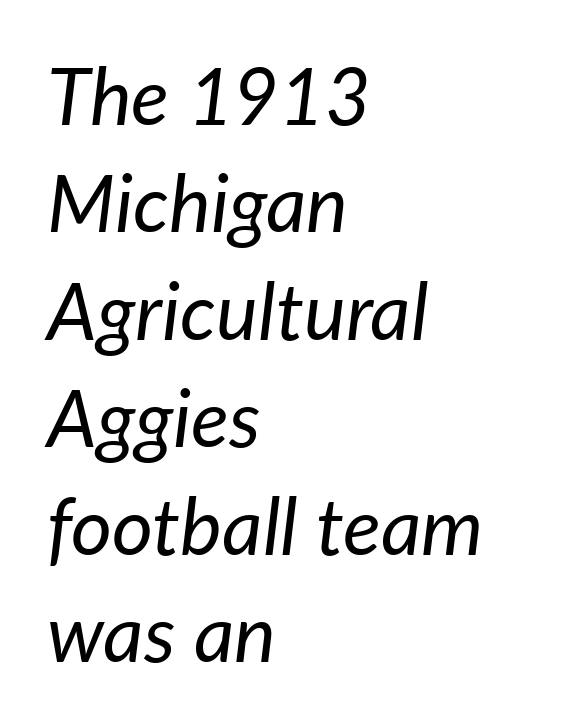
Q: Is the text bold? A: No.
Q: Is the text italic (slanted)? A: Yes, it leans right by about 7 degrees.
Q: Is the text underlined? A: No.
Q: How is the paragraph aligned? A: Left-aligned.
Q: Is the spacing between letters normal or unusually wide? A: Normal.
Q: Is the spacing between lines tight, normal or loose? A: Normal.
Q: Width (condensed, normal, or wide)? A: Normal.
Q: Stroke contrast? A: Low.
Q: x-height? A: Medium.
Q: Monospaced? A: No.
